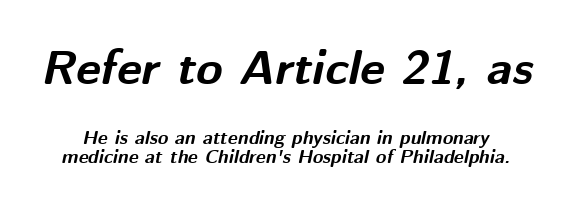
{"italic": "yes", "lean": "right", "slant_degrees": 12, "bold": "yes", "weight": "bold", "width": "normal", "stroke_contrast": "medium", "x_height": "medium", "monospaced": "no", "underline": "no", "line_spacing": "tight", "line_spacing_ratio": 1.03, "letter_spacing": "normal", "letter_spacing_em": 0.0, "larger_block": "first", "size_ratio": 2.53, "glyph_px": 48}
